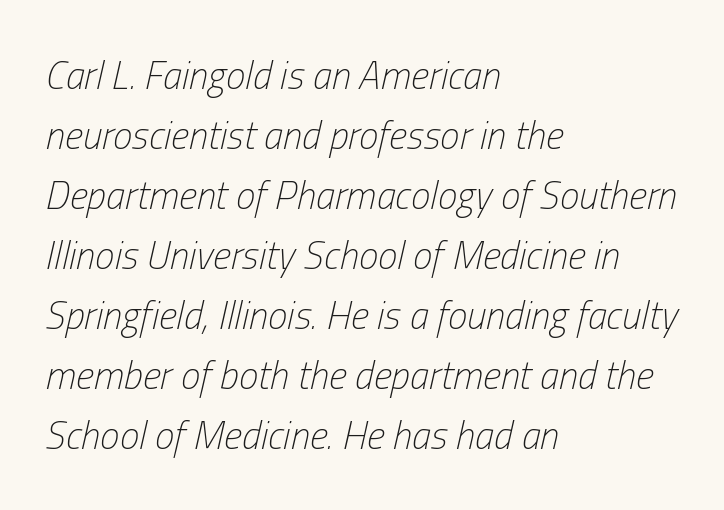
Unmarked baselines from the first word to the last. Ink coverage per letter is moderate at most. Vertically, the passage feels balanced, rows spaced as you'd expect. Varying glyph widths throughout — classic text-font behaviour. This is oblique type, the kind used for emphasis or titles. The ragged edge is on the right, which tells us the setting is flush left.
